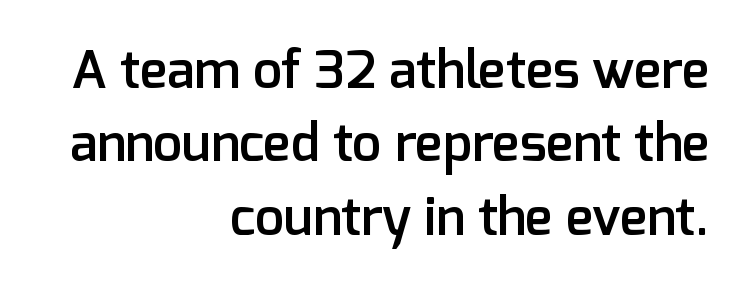
{"serif": "no", "italic": "no", "bold": "semi", "weight": "semibold", "width": "normal", "stroke_contrast": "low", "x_height": "medium", "monospaced": "no", "underline": "no", "align": "right", "line_spacing": "normal", "line_spacing_ratio": 1.41, "letter_spacing": "normal", "letter_spacing_em": 0.0, "glyph_px": 52}
